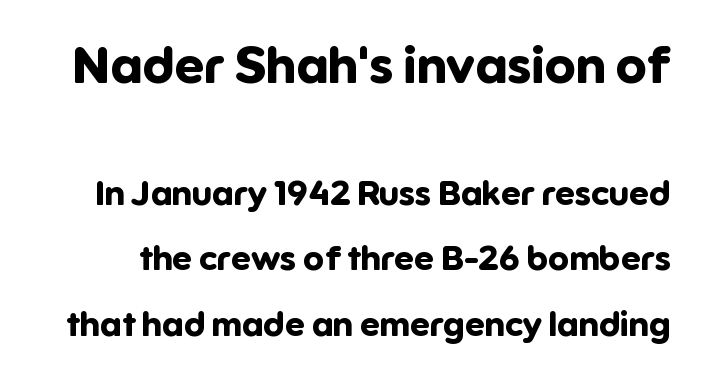
{"serif": "no", "italic": "no", "bold": "yes", "weight": "bold", "width": "normal", "stroke_contrast": "low", "x_height": "medium", "monospaced": "no", "underline": "no", "line_spacing_ratio": 1.87, "letter_spacing": "normal", "letter_spacing_em": 0.0, "larger_block": "first", "size_ratio": 1.49, "glyph_px": 52}
